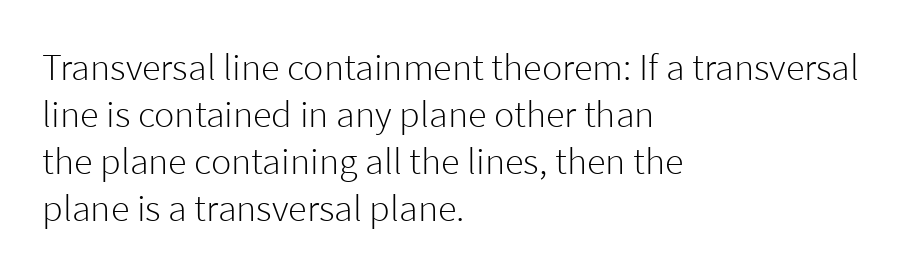
{"serif": "no", "italic": "no", "bold": "no", "weight": "light", "width": "normal", "stroke_contrast": "low", "x_height": "medium", "monospaced": "no", "underline": "no", "align": "left", "line_spacing_ratio": 1.24, "letter_spacing": "normal", "letter_spacing_em": 0.0, "glyph_px": 38}
